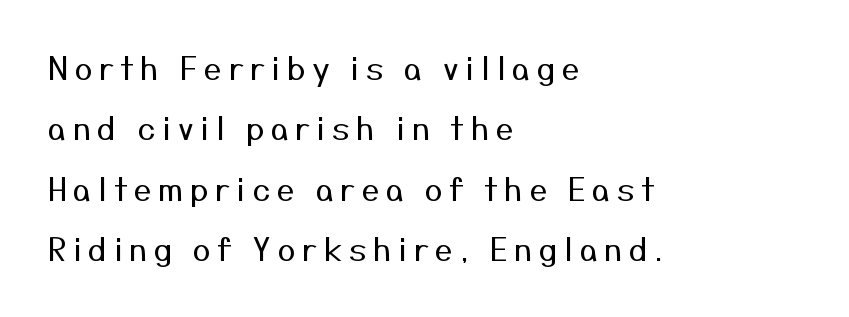
The image shows 32 px regular-weight sans-serif type, upright; set left-aligned, line spacing 1.89x, unusually wide letter spacing (+0.2 em), not underlined; medium stroke contrast and a medium x-height.
